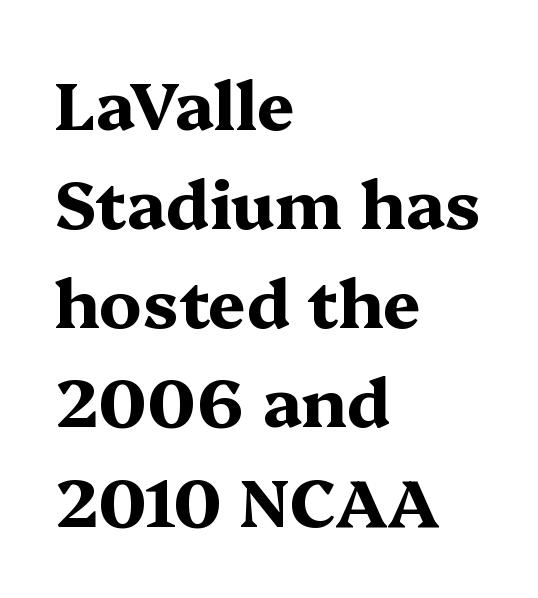
{"serif": "yes", "italic": "no", "bold": "yes", "weight": "bold", "width": "wide", "stroke_contrast": "medium", "x_height": "medium", "monospaced": "no", "underline": "no", "align": "left", "line_spacing": "normal", "line_spacing_ratio": 1.48, "letter_spacing": "normal", "letter_spacing_em": 0.0, "glyph_px": 67}
